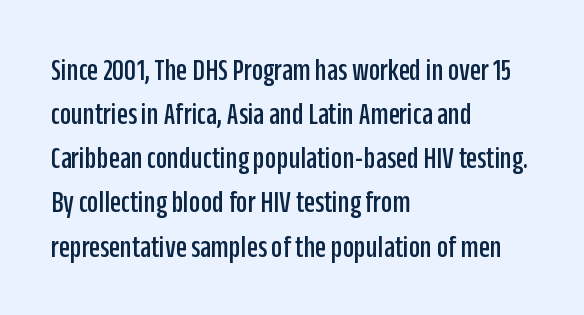
Each word holds together tightly as a unit, with standard inter-letter gaps. Regular leading. The face used here is a sans, in the tradition of grotesques and geometrics. The face used here is proportionally spaced, like ordinary book or web type. Layout note: lines flush left. Upright lettering throughout.
